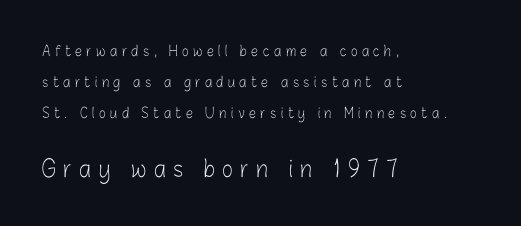
The weight would be labelled regular, book, light, or lighter still. Tracking value appears strongly positive — letters spread wide. Horizontal bands of white between lines are thick stripes. The second block has been scaled up relative to the first. You can tell it's not italic because the verticals are truly vertical. All the whitespace from short lines collects on the right.
